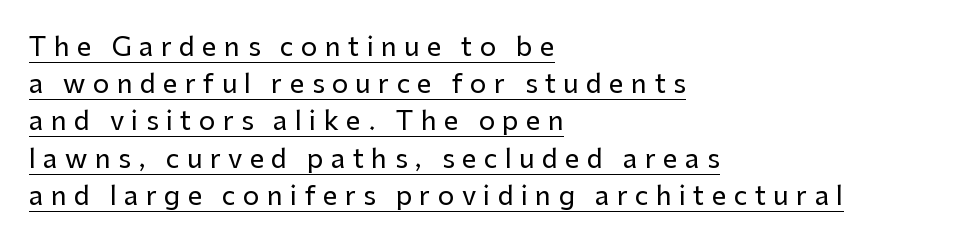
{"italic": "no", "underline": "yes", "align": "left", "line_spacing": "normal", "line_spacing_ratio": 1.43, "letter_spacing": "wide", "letter_spacing_em": 0.28, "glyph_px": 26}
